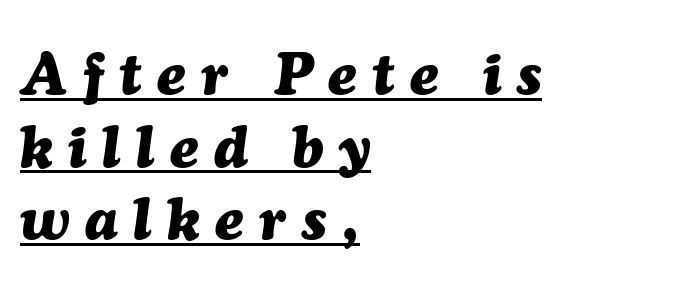
The lines in this sample share a left origin and differ only in where they stop. What stands out about the letter spacing? Its width — letters are far apart. Character widths vary here, with narrow letters taking less room than wide ones. The face used here appears with an underline applied. The sample has been set heavy, in full bold.
